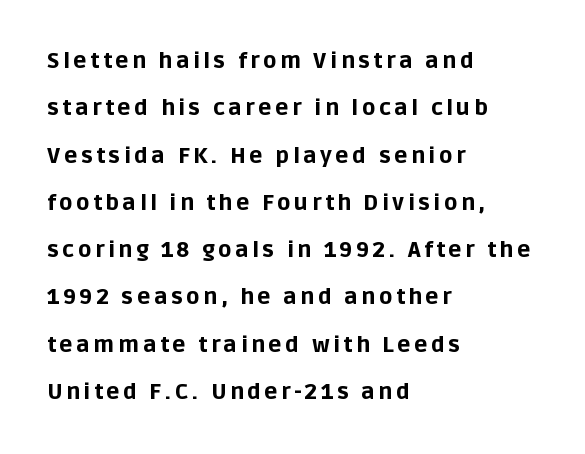
{"italic": "no", "bold": "yes", "underline": "no", "align": "left", "line_spacing": "loose", "line_spacing_ratio": 2.15, "glyph_px": 22}
